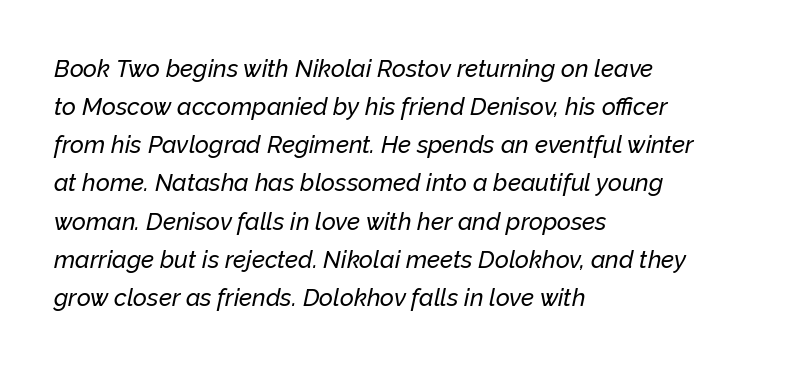
The image shows 24 px text type, italic (leaning right); set left-aligned, normal line spacing (1.59x), normal letter spacing, not underlined.
